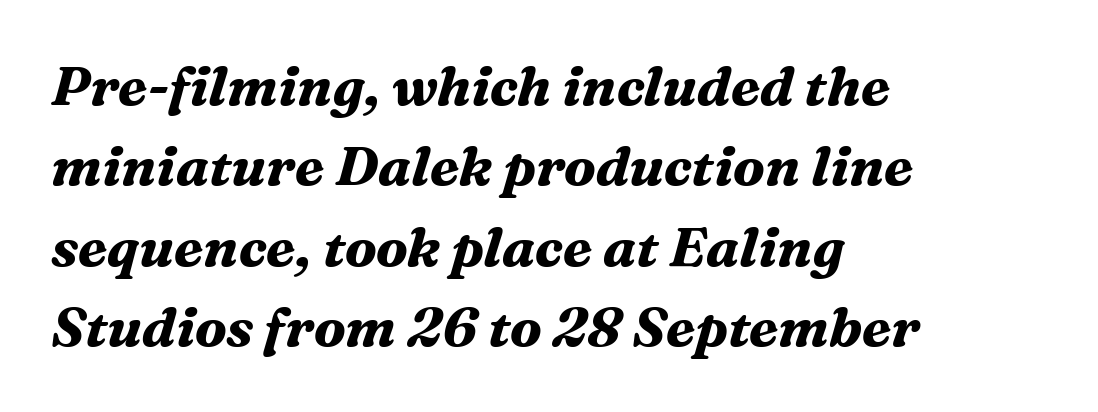
{"serif": "yes", "italic": "yes", "lean": "right", "slant_degrees": 16, "bold": "yes", "weight": "bold", "width": "normal", "stroke_contrast": "medium", "x_height": "medium", "monospaced": "no", "underline": "no", "align": "left", "line_spacing": "normal", "line_spacing_ratio": 1.46, "letter_spacing": "normal", "letter_spacing_em": 0.0, "glyph_px": 55}
